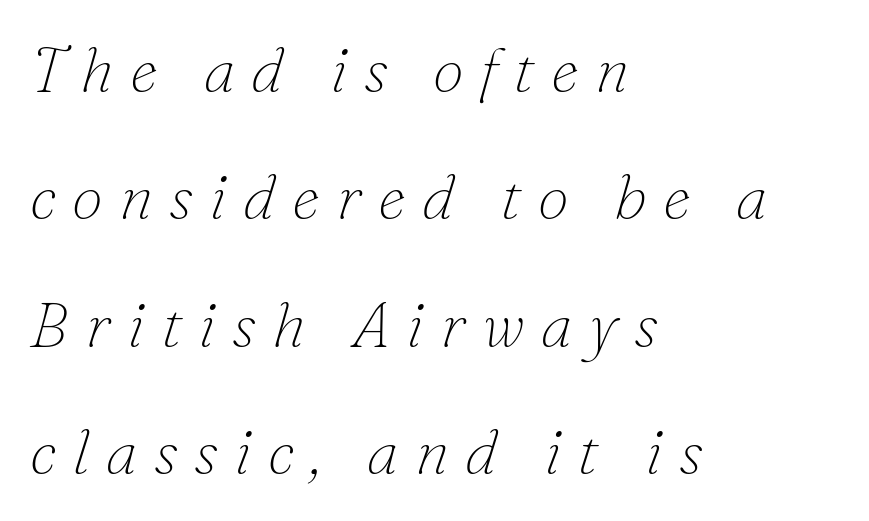
The image shows 63 px thin serif type, italic (leaning right); set left-aligned, loose line spacing (2.02x), unusually wide letter spacing (+0.26 em), not underlined; low stroke contrast and a small x-height.
